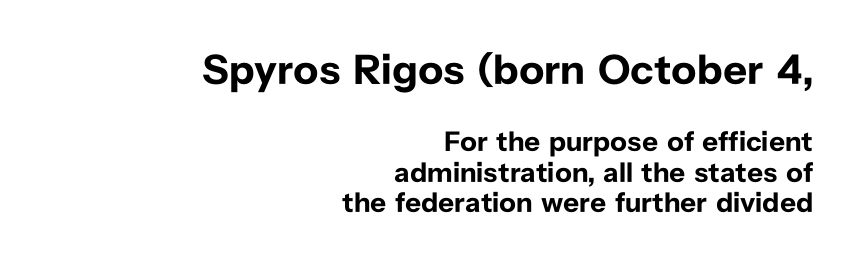
The image shows 42 px bold sans-serif type, upright; set right-aligned, tight line spacing (1.1x), normal letter spacing, not underlined; the first (top) block is 1.5x larger; low stroke contrast and a medium x-height.
